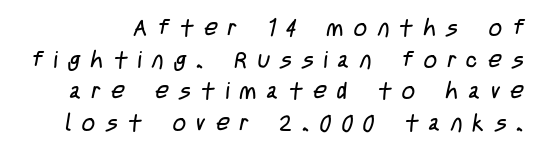
{"bold": "no", "underline": "no", "line_spacing": "normal", "line_spacing_ratio": 1.38, "letter_spacing": "wide", "letter_spacing_em": 0.45, "glyph_px": 23}
